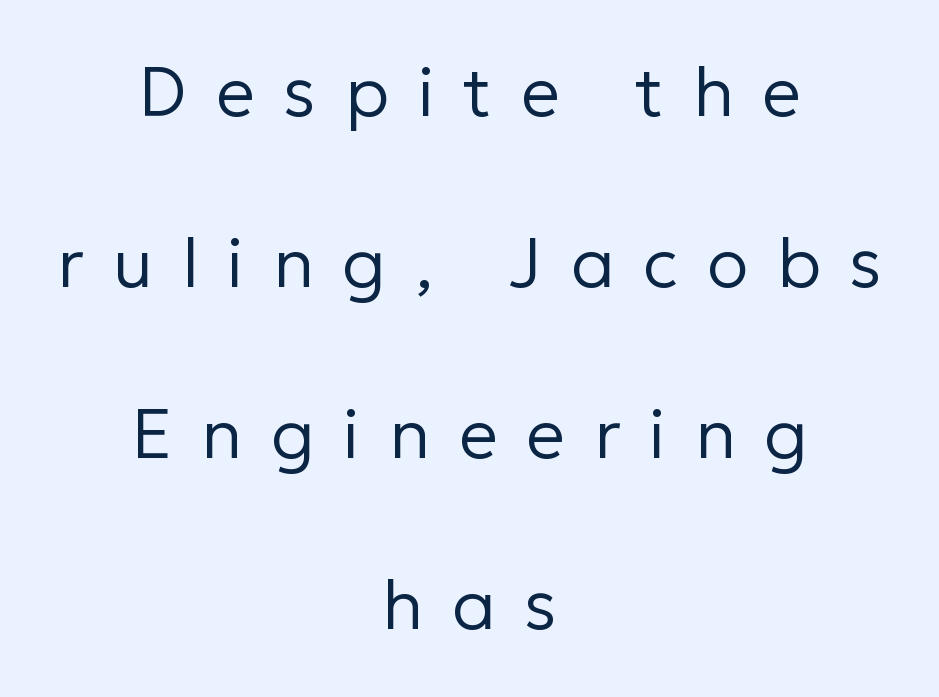
The image shows 69 px regular-weight sans-serif type, upright; set centered, loose line spacing (2.48x), unusually wide letter spacing (+0.42 em), not underlined; low stroke contrast and a medium x-height.
